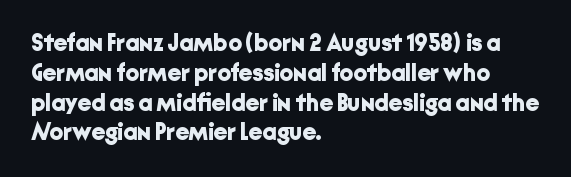
Every character sits straight up, as roman type does. This rendering uses left alignment, leaving the right contour irregular. Letters rest on an invisible, unmarked baseline. The passage shown has conventional tracking throughout. Pretty heavy lettering here — definitely bold.
